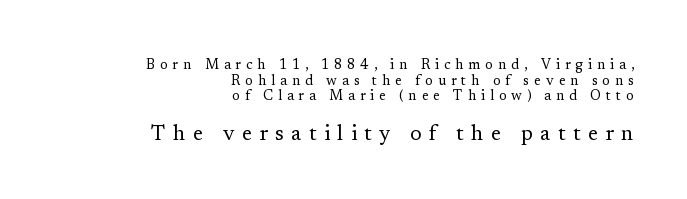
The image shows 21 px text type, upright; set right-aligned, tight line spacing (1.12x), unusually wide letter spacing (+0.35 em), not underlined; the second (bottom) block is 1.5x larger.
